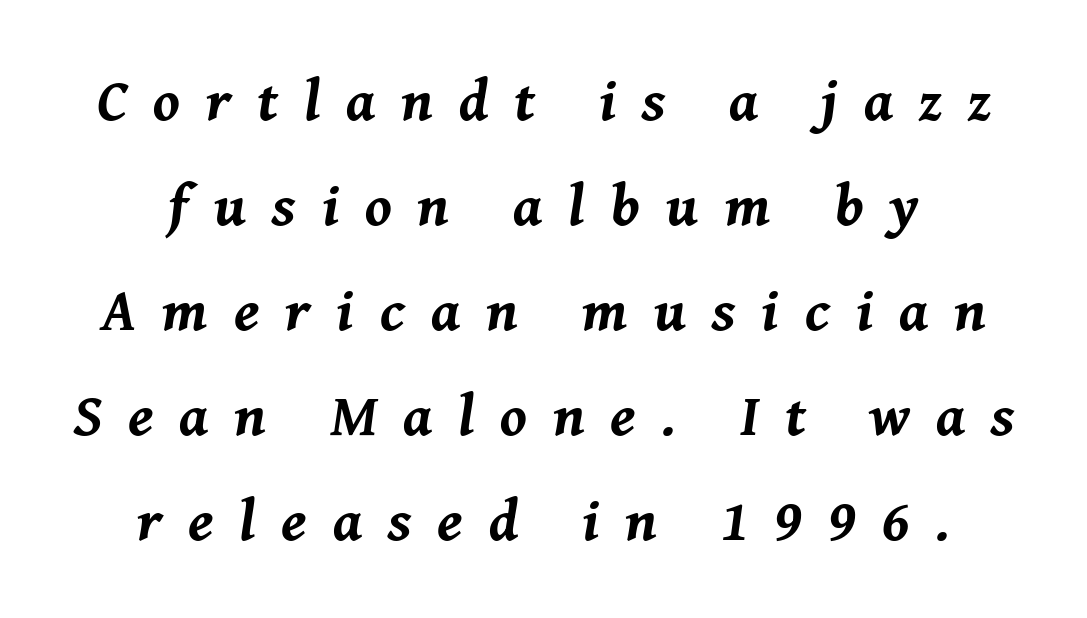
The image shows 59 px bold type, italic (leaning right); set centered, line spacing 1.78x, unusually wide letter spacing (+0.44 em), not underlined; medium stroke contrast and a medium x-height.
